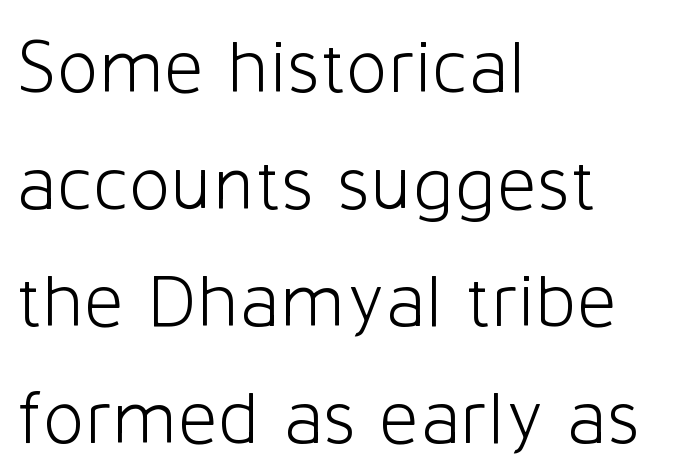
{"serif": "no", "italic": "no", "bold": "no", "weight": "light", "width": "normal", "stroke_contrast": "low", "x_height": "medium", "monospaced": "no", "underline": "no", "align": "left", "line_spacing": "normal", "line_spacing_ratio": 1.5, "letter_spacing": "normal", "letter_spacing_em": 0.0, "glyph_px": 78}
